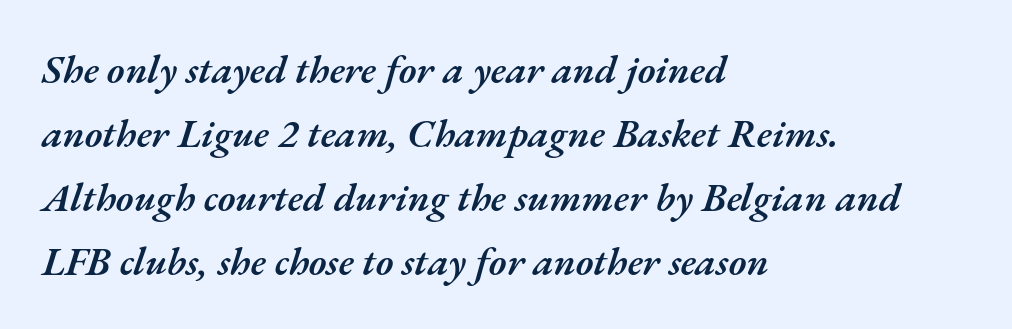
The image shows 40 px semibold type, italic (leaning right); set left-aligned, normal line spacing (1.6x), normal letter spacing, not underlined; medium stroke contrast and a small x-height.
